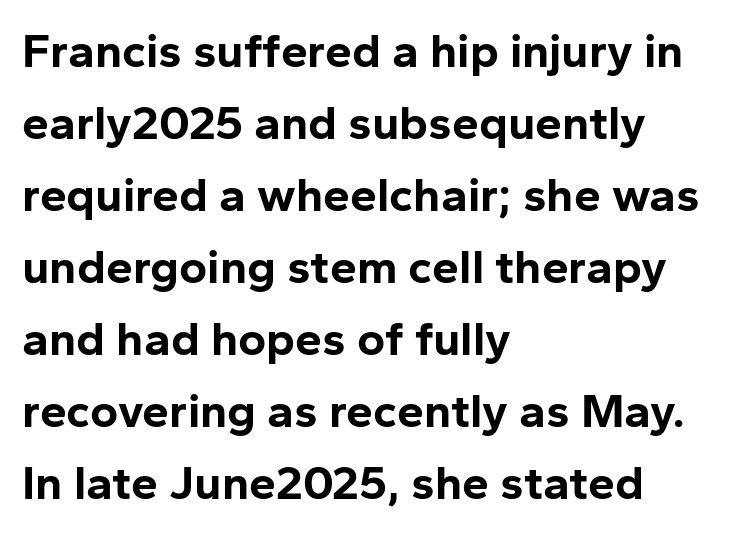
Q: Is the text bold? A: Yes.
Q: Is the text italic (slanted)? A: No, it is upright.
Q: Is the typeface a serif or a sans-serif typeface? A: Sans-serif.
Q: Is the text underlined? A: No.
Q: How is the paragraph aligned? A: Left-aligned.
Q: Is the spacing between letters normal or unusually wide? A: Normal.
Q: Is the spacing between lines tight, normal or loose? A: Normal.
Q: Width (condensed, normal, or wide)? A: Normal.
Q: Stroke contrast? A: Low.
Q: x-height? A: Medium.
Q: Monospaced? A: No.
